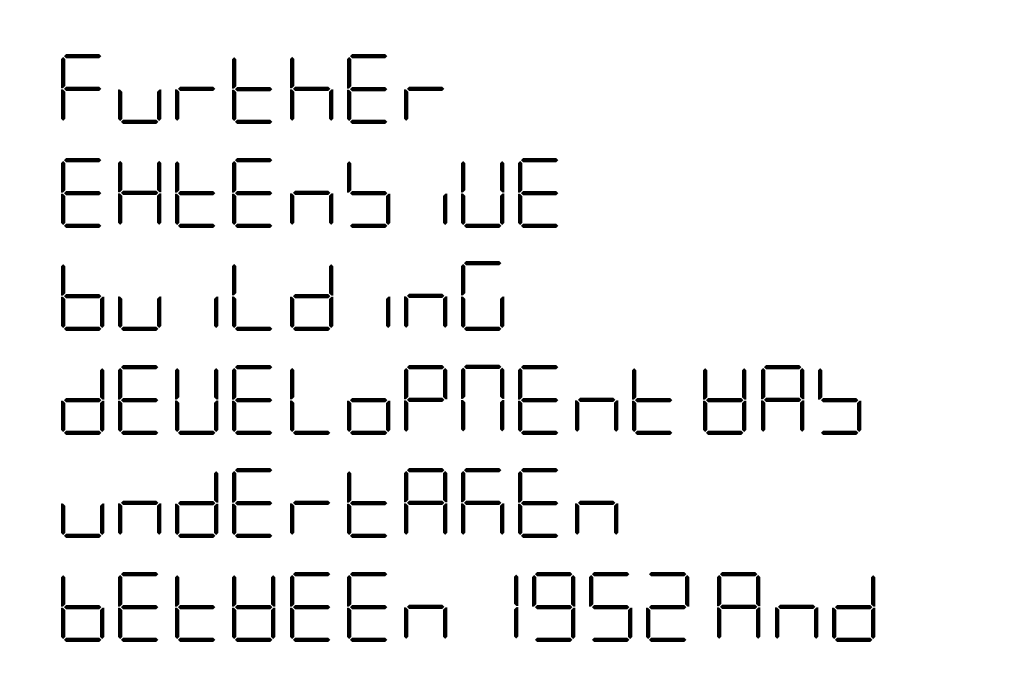
{"serif": "no", "italic": "no", "bold": "no", "weight": "light", "width": "condensed", "stroke_contrast": "low", "x_height": "large", "underline": "no", "align": "left", "line_spacing": "normal", "line_spacing_ratio": 1.48, "letter_spacing": "normal", "letter_spacing_em": 0.0, "glyph_px": 70}
